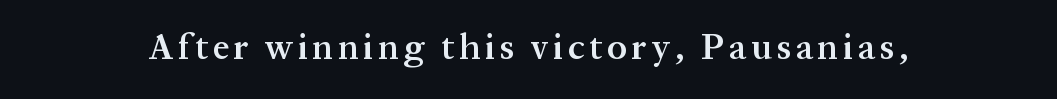
Q: Is the text bold? A: Semi-bold.
Q: Is the text italic (slanted)? A: No, it is upright.
Q: Is the typeface a serif or a sans-serif typeface? A: Serif.
Q: Is the text underlined? A: No.
Q: Width (condensed, normal, or wide)? A: Normal.
Q: Stroke contrast? A: Medium.
Q: x-height? A: Medium.
Q: Monospaced? A: No.
